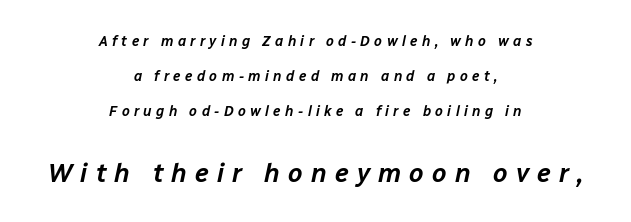
Q: Is the text italic (slanted)? A: Yes, it leans right by about 12 degrees.
Q: Is the text underlined? A: No.
Q: How is the paragraph aligned? A: Centered.
Q: Is the spacing between letters normal or unusually wide? A: Unusually wide.
Q: Is the spacing between lines tight, normal or loose? A: Loose.
Q: Which block of text is set in a larger size, the first (top) or the second (bottom)? A: The second (bottom) one.
